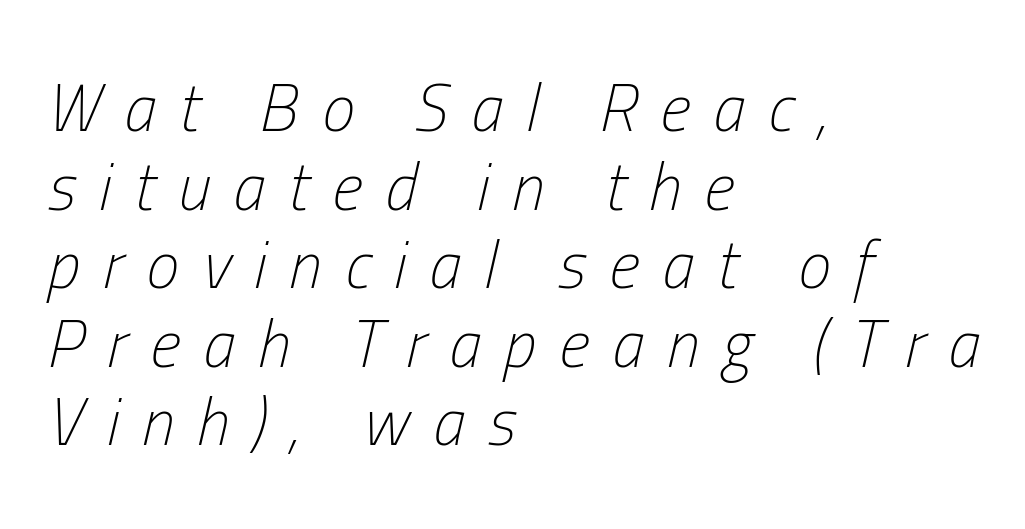
The image shows 66 px light, condensed type, italic (leaning right); set left-aligned, line spacing 1.19x, unusually wide letter spacing (+0.35 em), not underlined; low stroke contrast and a medium x-height.
